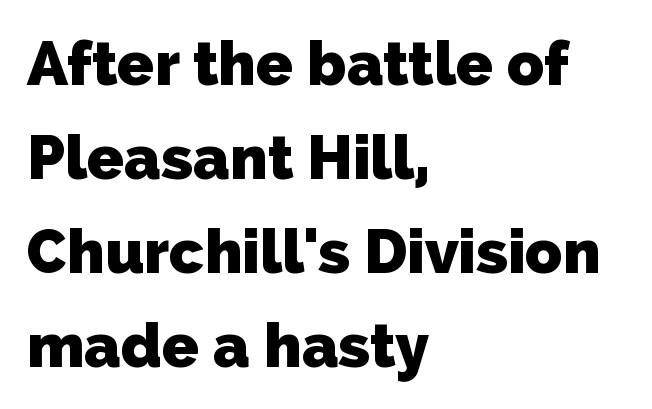
Q: Is the text bold? A: Yes.
Q: Is the typeface a serif or a sans-serif typeface? A: Sans-serif.
Q: Is the text underlined? A: No.
Q: How is the paragraph aligned? A: Left-aligned.
Q: Is the spacing between letters normal or unusually wide? A: Normal.
Q: Is the spacing between lines tight, normal or loose? A: Normal.
Q: Width (condensed, normal, or wide)? A: Normal.
Q: Stroke contrast? A: Low.
Q: x-height? A: Medium.
Q: Monospaced? A: No.
